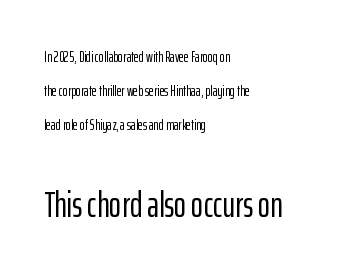
Q: Is the text italic (slanted)? A: No, it is upright.
Q: Is the typeface a serif or a sans-serif typeface? A: Sans-serif.
Q: Is the text underlined? A: No.
Q: How is the paragraph aligned? A: Left-aligned.
Q: Is the spacing between letters normal or unusually wide? A: Normal.
Q: Is the spacing between lines tight, normal or loose? A: Loose.
Q: Which block of text is set in a larger size, the first (top) or the second (bottom)? A: The second (bottom) one.
Q: Width (condensed, normal, or wide)? A: Condensed.
Q: Stroke contrast? A: Low.
Q: x-height? A: Medium.
Q: Monospaced? A: No.
